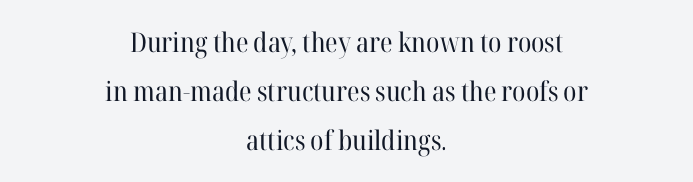
{"italic": "no", "bold": "no", "underline": "no", "align": "center", "line_spacing_ratio": 1.82, "letter_spacing": "normal", "letter_spacing_em": 0.0, "glyph_px": 27}
